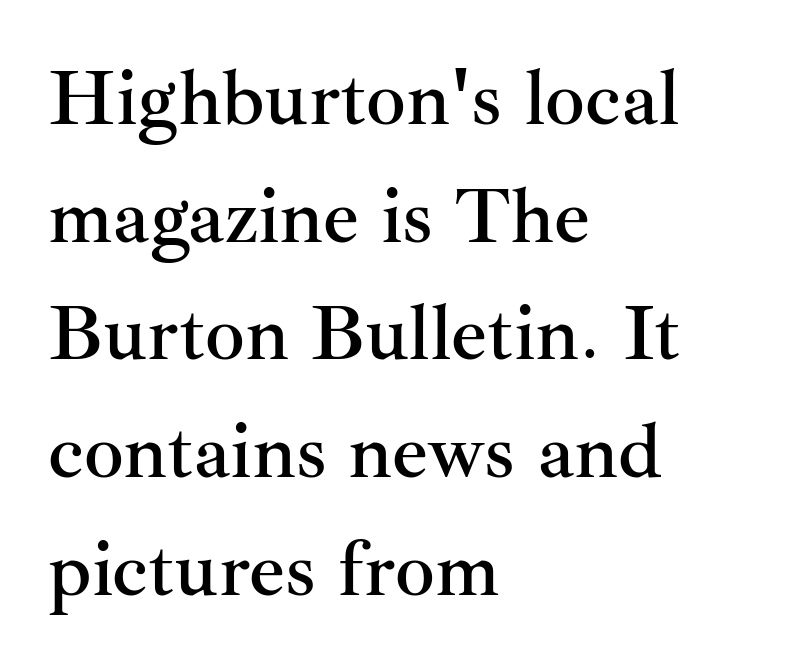
Q: Is the text italic (slanted)? A: No, it is upright.
Q: Is the typeface a serif or a sans-serif typeface? A: Serif.
Q: Is the text underlined? A: No.
Q: How is the paragraph aligned? A: Left-aligned.
Q: Is the spacing between letters normal or unusually wide? A: Normal.
Q: Is the spacing between lines tight, normal or loose? A: Normal.
Q: Width (condensed, normal, or wide)? A: Normal.
Q: Stroke contrast? A: Medium.
Q: x-height? A: Small.
Q: Monospaced? A: No.
